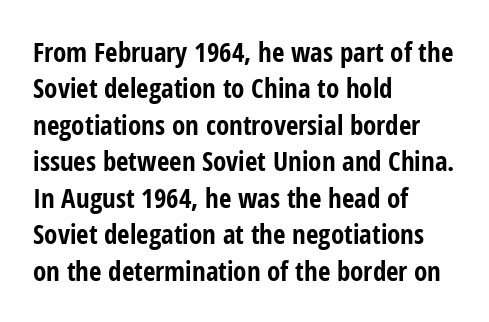
The image shows 27 px bold type, upright; set left-aligned, normal line spacing (1.35x), normal letter spacing, not underlined.
